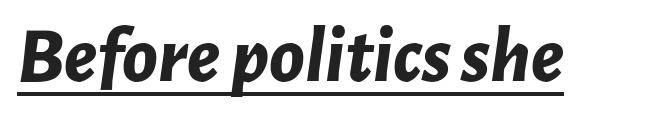
{"italic": "yes", "lean": "right", "slant_degrees": 7, "bold": "yes", "weight": "bold", "width": "normal", "stroke_contrast": "low", "x_height": "medium", "monospaced": "no", "underline": "yes", "letter_spacing": "normal", "letter_spacing_em": 0.0, "glyph_px": 80}
